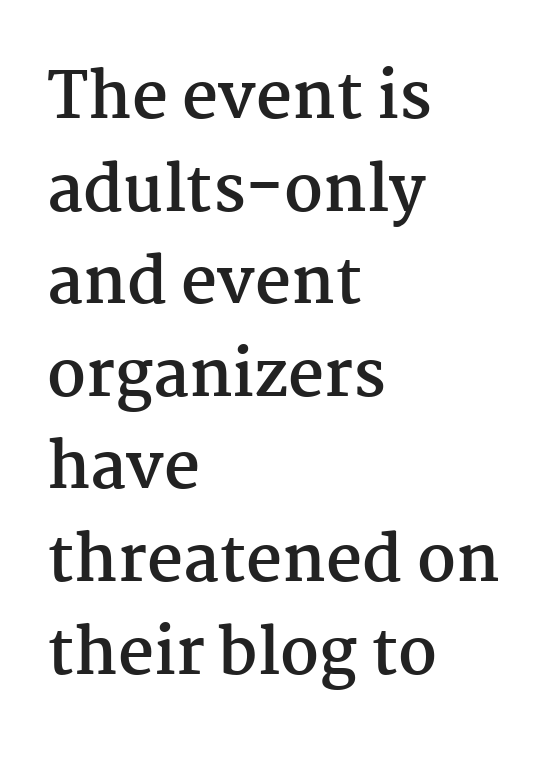
This rendering employs a face with finishing strokes, i.e., a serif. Evenly set lines give the paragraph a standard silhouette. Posture: vertical. This rendering uses left alignment, leaving the right contour irregular. Plenty of ink on the page — the face is bold. The rendering uses natural spacing where letterforms have individual widths.
